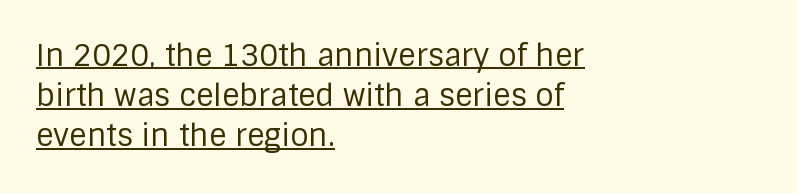
The rendering uses a moderate line-height, typical for paragraphs. Each word holds together tightly as a unit, with standard inter-letter gaps. Summary of weight: not heavy and not bold. The type sits square on the baseline with zero lean. No feet cap the strokes, marking this as sans-serif type. Short and long lines alike share a common starting point at left.
